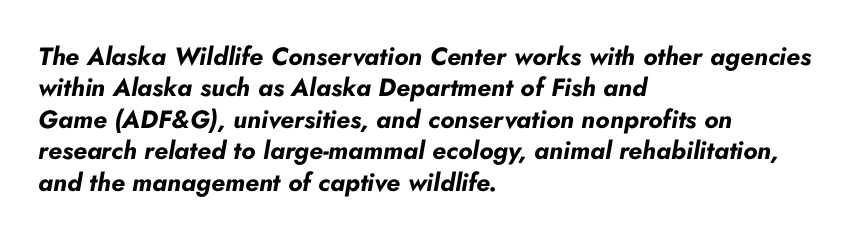
{"italic": "yes", "lean": "right", "slant_degrees": 10, "bold": "yes", "underline": "no", "align": "left", "line_spacing": "normal", "line_spacing_ratio": 1.26, "letter_spacing": "normal", "letter_spacing_em": 0.0, "glyph_px": 25}
